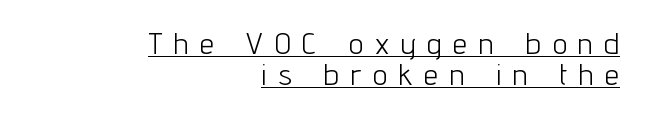
The image shows 29 px light, condensed sans-serif type, upright; set right-aligned, tight line spacing (1.06x), unusually wide letter spacing (+0.41 em), underlined; low stroke contrast and a medium x-height.
